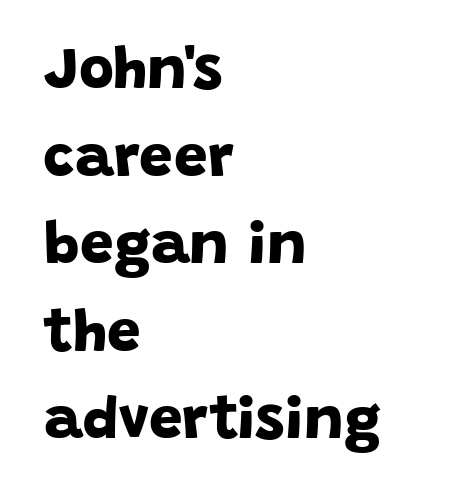
{"serif": "no", "bold": "yes", "weight": "bold", "width": "normal", "stroke_contrast": "low", "x_height": "large", "monospaced": "no", "underline": "no", "align": "left", "line_spacing": "normal", "line_spacing_ratio": 1.46, "letter_spacing": "normal", "letter_spacing_em": 0.0, "glyph_px": 60}
